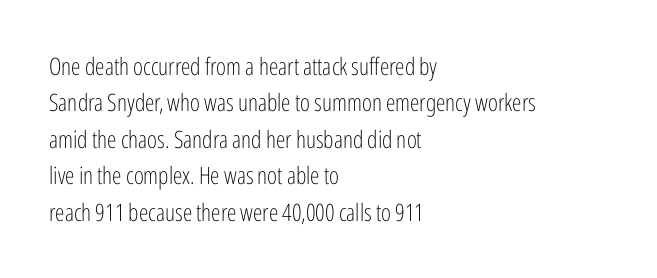
{"italic": "no", "bold": "no", "underline": "no", "align": "left", "line_spacing": "normal", "line_spacing_ratio": 1.52, "letter_spacing": "normal", "letter_spacing_em": 0.0, "glyph_px": 24}
